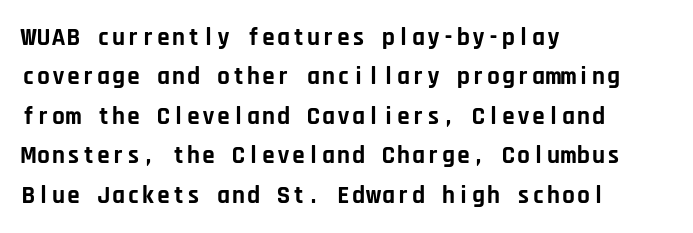
Evenly set lines give the paragraph a standard silhouette. Glance below the letters and you will spot only blank space. Typeset ragged right — the left edge is the straight one. This sample uses plain, unmodified letter spacing. Style check: upright. I'd describe the lettering as bold — thick and assertive.
